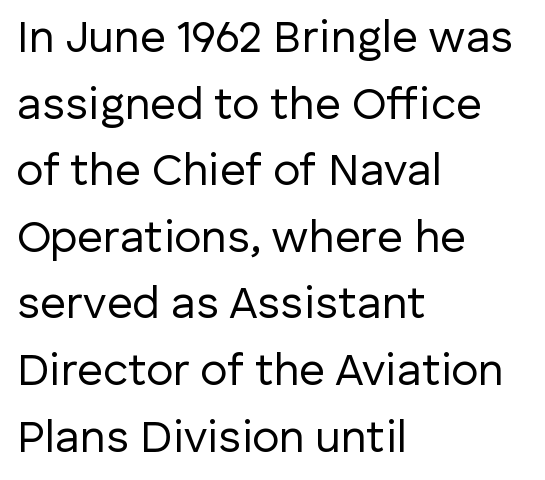
Q: Is the text bold? A: No.
Q: Is the text italic (slanted)? A: No, it is upright.
Q: Is the typeface a serif or a sans-serif typeface? A: Sans-serif.
Q: Is the text underlined? A: No.
Q: How is the paragraph aligned? A: Left-aligned.
Q: Is the spacing between letters normal or unusually wide? A: Normal.
Q: Is the spacing between lines tight, normal or loose? A: Normal.
Q: Width (condensed, normal, or wide)? A: Normal.
Q: Stroke contrast? A: Low.
Q: x-height? A: Medium.
Q: Monospaced? A: No.
